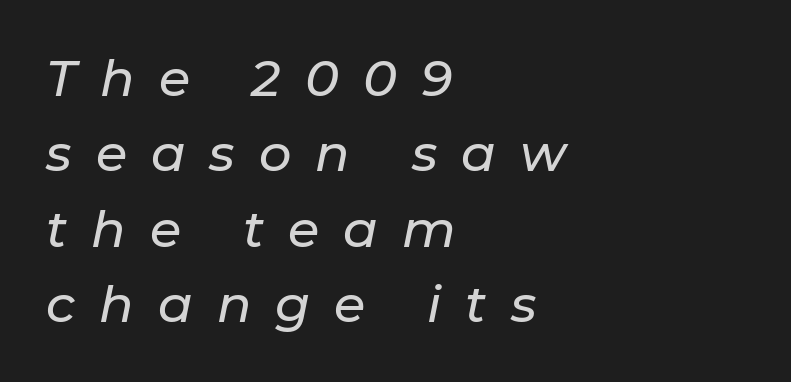
Q: Is the text italic (slanted)? A: Yes, it leans right by about 11 degrees.
Q: Is the text underlined? A: No.
Q: How is the paragraph aligned? A: Left-aligned.
Q: Is the spacing between letters normal or unusually wide? A: Unusually wide.
Q: Is the spacing between lines tight, normal or loose? A: Normal.
Q: Width (condensed, normal, or wide)? A: Normal.
Q: Stroke contrast? A: Low.
Q: x-height? A: Medium.
Q: Monospaced? A: No.
